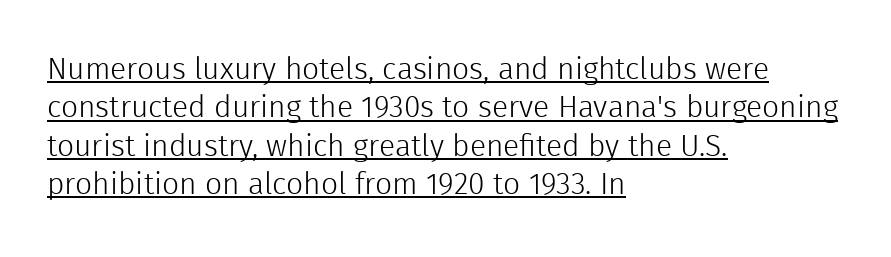
The image shows 30 px light sans-serif type, upright; set left-aligned, normal line spacing (1.28x), normal letter spacing, underlined; a medium x-height.
